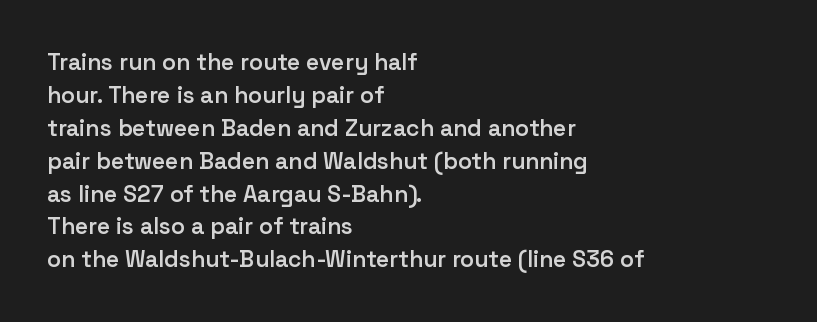
Q: Is the text bold? A: Semi-bold.
Q: Is the text italic (slanted)? A: No, it is upright.
Q: Is the text underlined? A: No.
Q: How is the paragraph aligned? A: Left-aligned.
Q: Is the spacing between letters normal or unusually wide? A: Normal.
Q: Is the spacing between lines tight, normal or loose? A: Normal.
